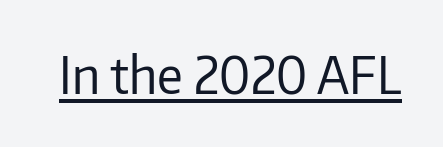
Q: Is the text bold? A: No.
Q: Is the text italic (slanted)? A: No, it is upright.
Q: Is the typeface a serif or a sans-serif typeface? A: Sans-serif.
Q: Is the text underlined? A: Yes.
Q: Is the spacing between letters normal or unusually wide? A: Normal.
Q: Width (condensed, normal, or wide)? A: Normal.
Q: Stroke contrast? A: Low.
Q: x-height? A: Medium.
Q: Monospaced? A: No.
